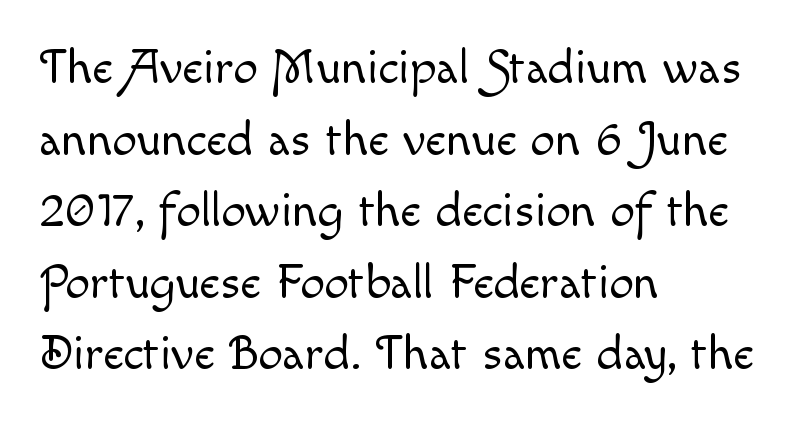
{"italic": "no", "bold": "no", "weight": "light", "width": "normal", "x_height": "small", "monospaced": "no", "underline": "no", "align": "left", "line_spacing": "normal", "line_spacing_ratio": 1.46, "letter_spacing": "normal", "letter_spacing_em": 0.0, "glyph_px": 49}
